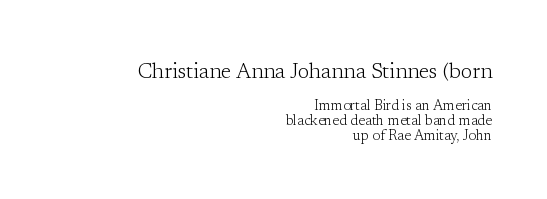
The image shows 21 px text type, upright; set right-aligned, tight line spacing (1.06x), normal letter spacing, not underlined; the first (top) block is 1.5x larger.
